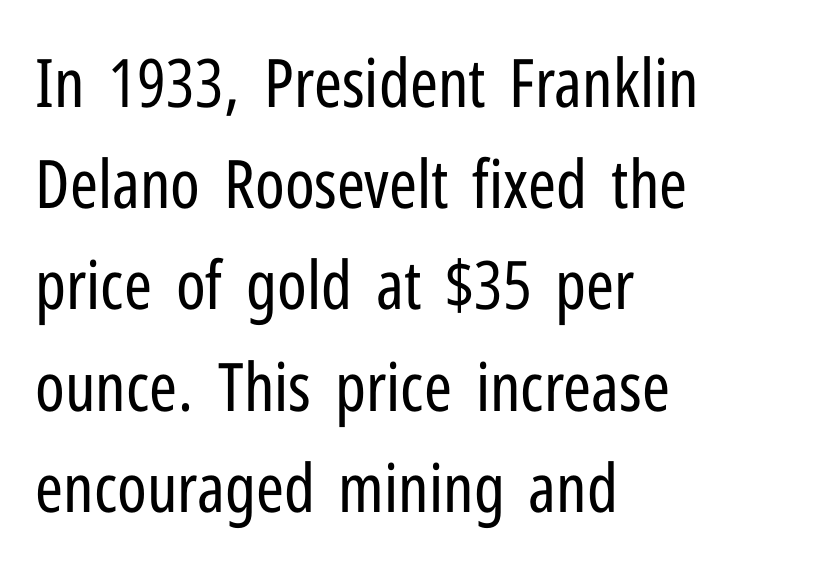
Tall strokes in this sample are plumb rather than angled. Glyph-to-glyph distance matches everyday printed text. These glyphs show unthickened strokes, regular width or finer. The compositor pushed each line to the left boundary.
